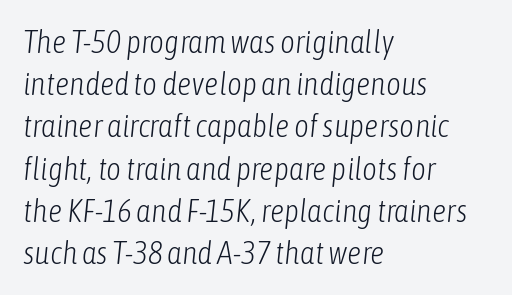
The image shows 32 px light, condensed type, italic (leaning right); set left-aligned, normal line spacing (1.32x), normal letter spacing, not underlined; low stroke contrast and a medium x-height.
